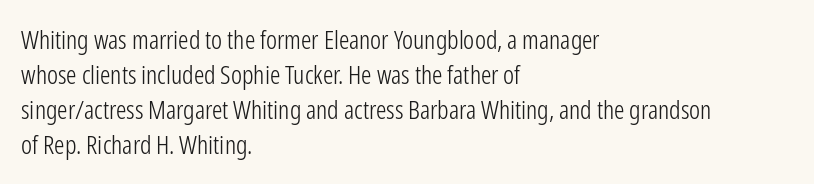
How are the letters spaced? Ordinarily, with no added tracking. Has an underline been added? It has not. Honestly, the row spacing looks completely unremarkable. The font is comparable to plain body text, perhaps lighter. Visually the block forms a straight wall on the left and a jagged coastline on the right.
